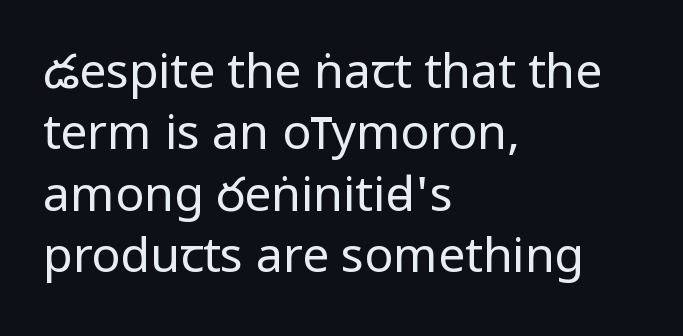
Unlike italic type, these characters show no tilt at all. Just letters on the line, the space beneath them empty. The passage shown is not bold in any degree. The rendering shows plain stroke endings on the letterforms — a sans-serif design. Standard letterfit; no display-style spreading of the glyphs.
